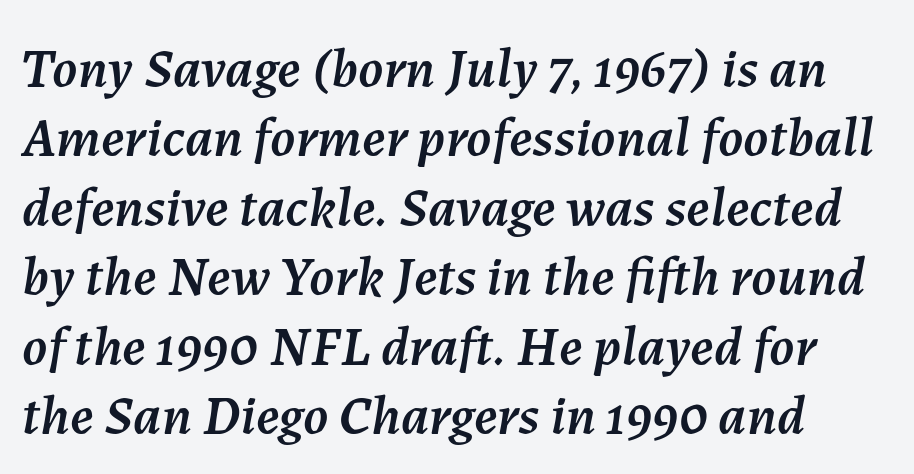
{"italic": "yes", "lean": "right", "slant_degrees": 7, "width": "normal", "stroke_contrast": "medium", "x_height": "medium", "monospaced": "no", "underline": "no", "align": "left", "line_spacing_ratio": 1.24, "letter_spacing": "normal", "letter_spacing_em": 0.0, "glyph_px": 56}
